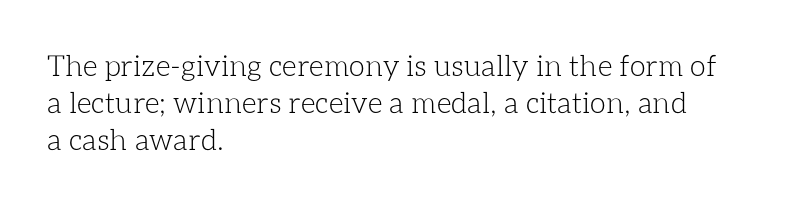
Q: Is the text bold? A: No.
Q: Is the text italic (slanted)? A: No, it is upright.
Q: Is the text underlined? A: No.
Q: How is the paragraph aligned? A: Left-aligned.
Q: Is the spacing between letters normal or unusually wide? A: Normal.
Q: Is the spacing between lines tight, normal or loose? A: Normal.
Q: Width (condensed, normal, or wide)? A: Normal.
Q: Stroke contrast? A: Low.
Q: x-height? A: Medium.
Q: Monospaced? A: No.
